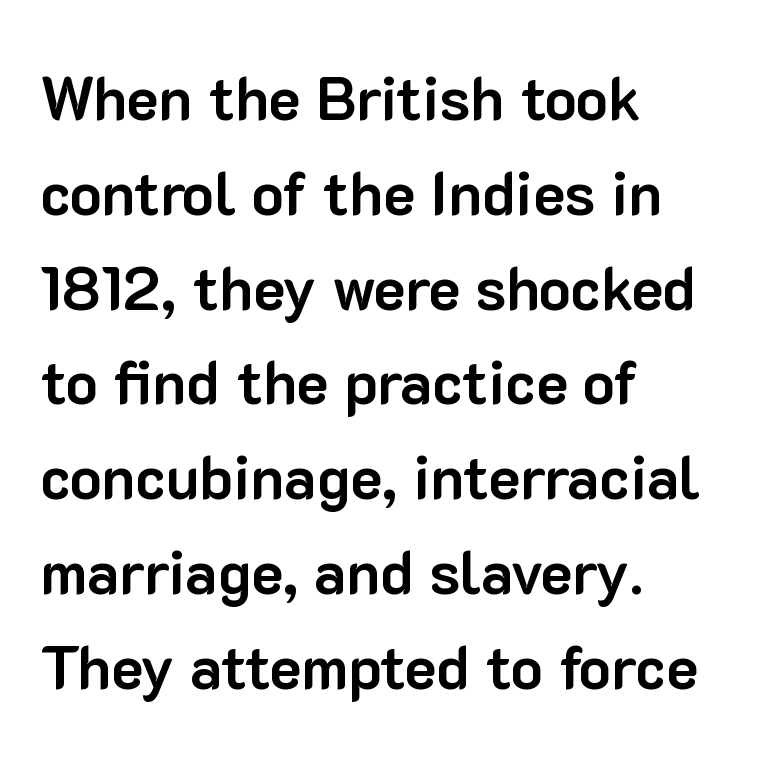
{"serif": "no", "italic": "no", "bold": "yes", "weight": "bold", "width": "normal", "stroke_contrast": "low", "x_height": "medium", "monospaced": "no", "underline": "no", "align": "left", "line_spacing": "normal", "line_spacing_ratio": 1.58, "letter_spacing": "normal", "letter_spacing_em": 0.0, "glyph_px": 60}
